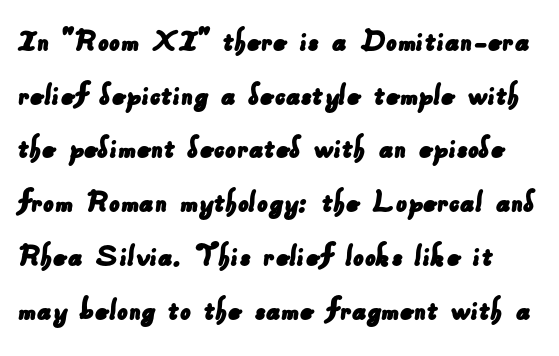
Tracking value appears to be zero — textbook default spacing. This sample has the flowing, uneven cadence of proportional lettering. The typeface chosen for these lines omits serifs. The block of text has a typical density, with ordinary space between rows. Quick note: underline off.
